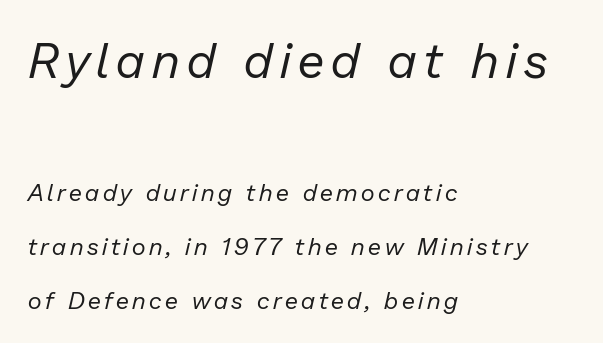
{"italic": "yes", "lean": "right", "slant_degrees": 13, "bold": "no", "weight": "regular", "width": "normal", "stroke_contrast": "low", "x_height": "medium", "monospaced": "no", "underline": "no", "align": "left", "line_spacing": "loose", "line_spacing_ratio": 2.23, "larger_block": "first", "size_ratio": 2.04, "glyph_px": 49}
